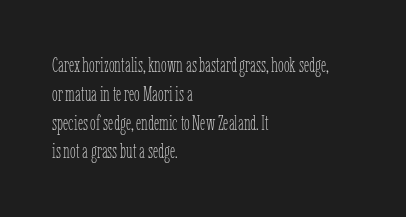
Q: Is the text bold? A: No.
Q: Is the text italic (slanted)? A: No, it is upright.
Q: Is the text underlined? A: No.
Q: How is the paragraph aligned? A: Left-aligned.
Q: Is the spacing between letters normal or unusually wide? A: Normal.
Q: Is the spacing between lines tight, normal or loose? A: Normal.
